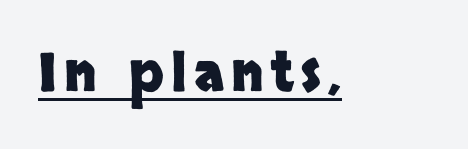
The image shows 53 px heavy sans-serif type, upright; set underlined; low stroke contrast and a large x-height.
